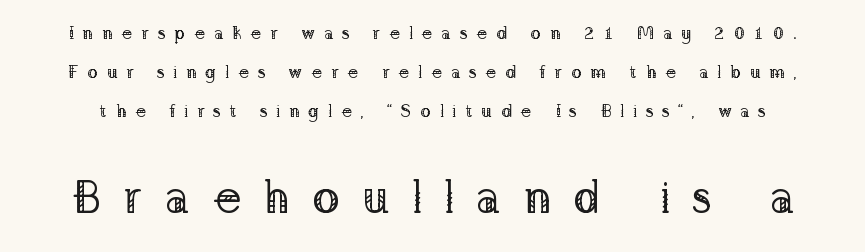
{"serif": "yes", "italic": "no", "bold": "no", "weight": "regular", "width": "normal", "stroke_contrast": "low", "x_height": "medium", "monospaced": "no", "underline": "no", "line_spacing": "loose", "line_spacing_ratio": 2.17, "letter_spacing": "wide", "letter_spacing_em": 0.48, "larger_block": "second", "size_ratio": 2.56, "glyph_px": 46}
